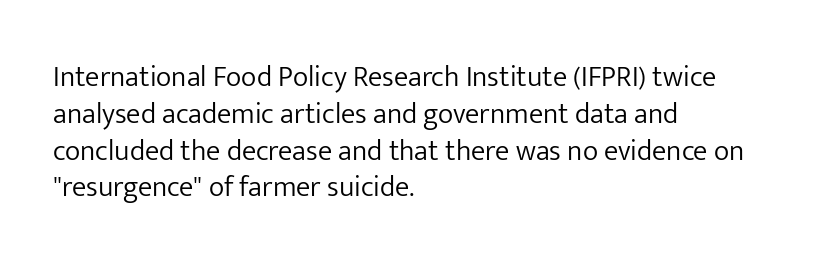
Spacing verdict: proportional, widths tailored to each character. A typesetter would call this zero additional tracking. The rendering uses a moderate line-height, typical for paragraphs. The font sits on the lighter half of the weight spectrum, regular included.
